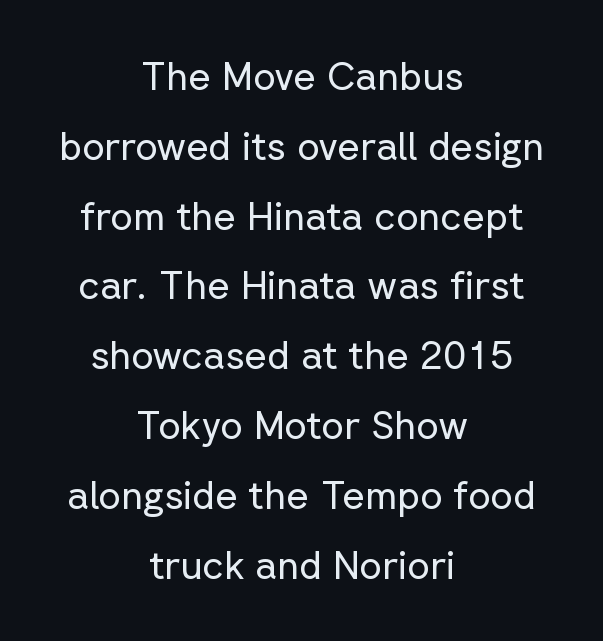
Q: Is the text bold? A: No.
Q: Is the text italic (slanted)? A: No, it is upright.
Q: Is the typeface a serif or a sans-serif typeface? A: Sans-serif.
Q: Is the text underlined? A: No.
Q: How is the paragraph aligned? A: Centered.
Q: Is the spacing between letters normal or unusually wide? A: Normal.
Q: Width (condensed, normal, or wide)? A: Normal.
Q: Stroke contrast? A: Low.
Q: x-height? A: Medium.
Q: Monospaced? A: No.
